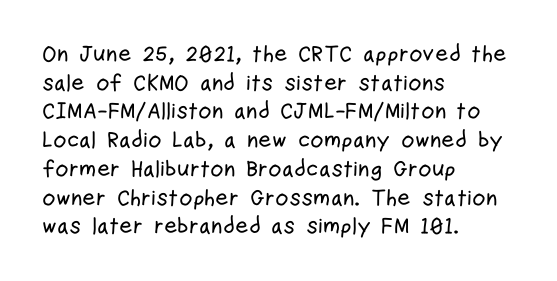
Quick note: not italic, upright. The letters sit at their default tracking, neither squeezed nor spread. The space between consecutive lines is moderate. This sample is left-justified, so line endings fall wherever the words run out. The string is rendered with underlining switched off.
